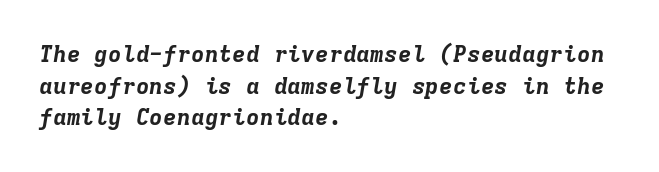
Q: Is the text bold? A: Yes.
Q: Is the text italic (slanted)? A: Yes, it leans right by about 9 degrees.
Q: Is the text underlined? A: No.
Q: How is the paragraph aligned? A: Left-aligned.
Q: Is the spacing between letters normal or unusually wide? A: Normal.
Q: Is the spacing between lines tight, normal or loose? A: Normal.
